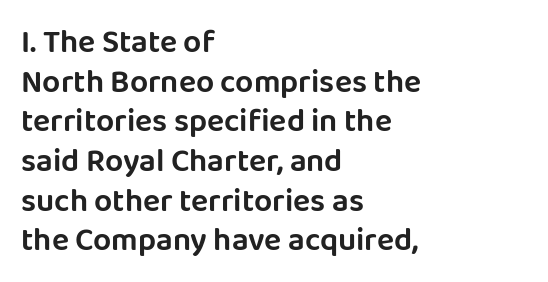
{"serif": "no", "italic": "no", "width": "normal", "stroke_contrast": "low", "x_height": "large", "monospaced": "no", "underline": "no", "align": "left", "line_spacing_ratio": 1.24, "letter_spacing": "normal", "letter_spacing_em": 0.0, "glyph_px": 32}
